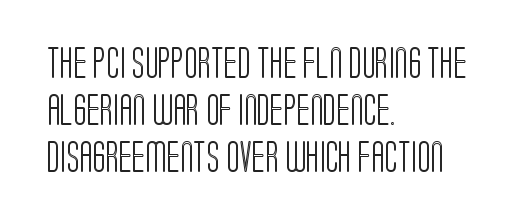
Character widths vary here, with narrow letters taking less room than wide ones. Caption: multi-line text, flush left, ragged right. The gaps between neighbouring characters are ordinary and unremarkable. The specimen reads as upright at a glance.
